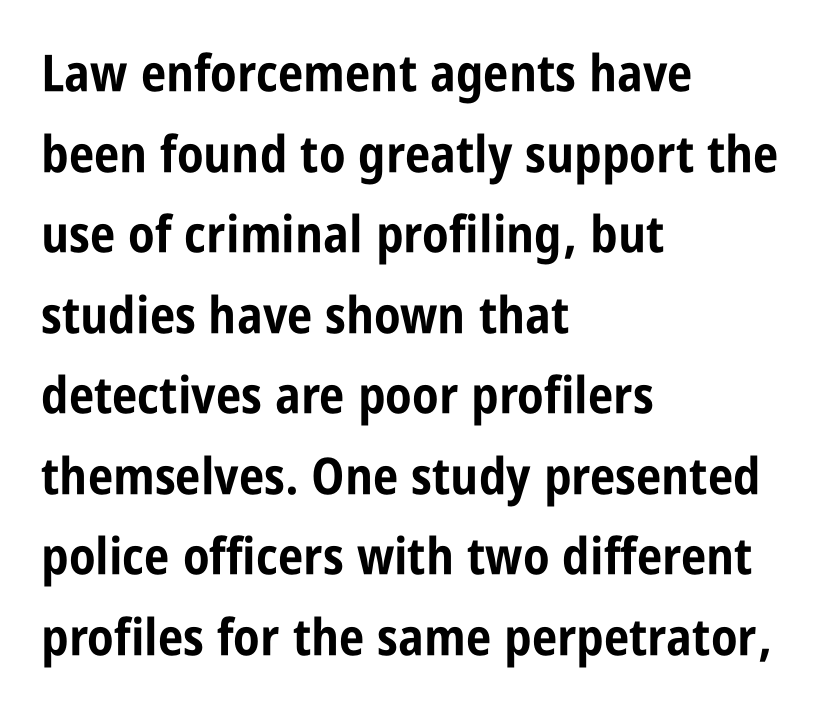
If you drew a line through each stem, it would be perfectly vertical. The string is rendered with underlining switched off. The face used here is a sans, in the tradition of grotesques and geometrics. Normally led — the rows are evenly, conventionally spaced. Each letter keeps its own natural width here, so spacing adapts to shape.
